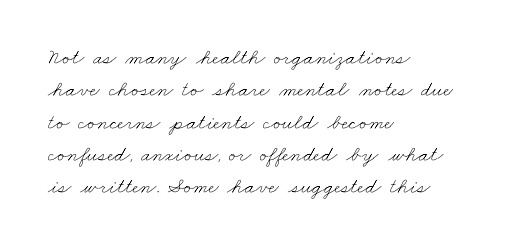
The image shows 22 px text type; set left-aligned, normal line spacing (1.47x), normal letter spacing, not underlined.
